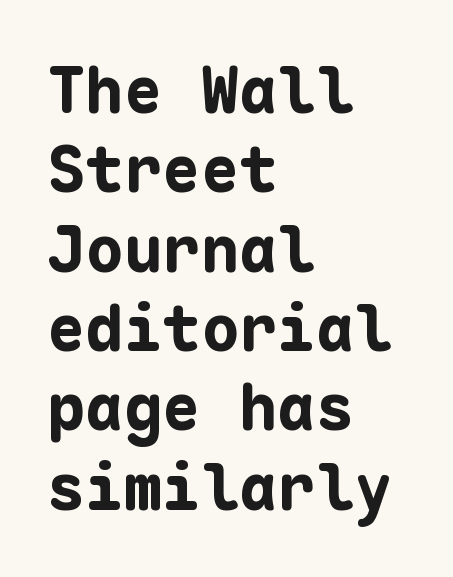
The image shows 64 px bold sans-serif type, upright, monospaced; set left-aligned, line spacing 1.24x, normal letter spacing, not underlined; low stroke contrast and a medium x-height.
